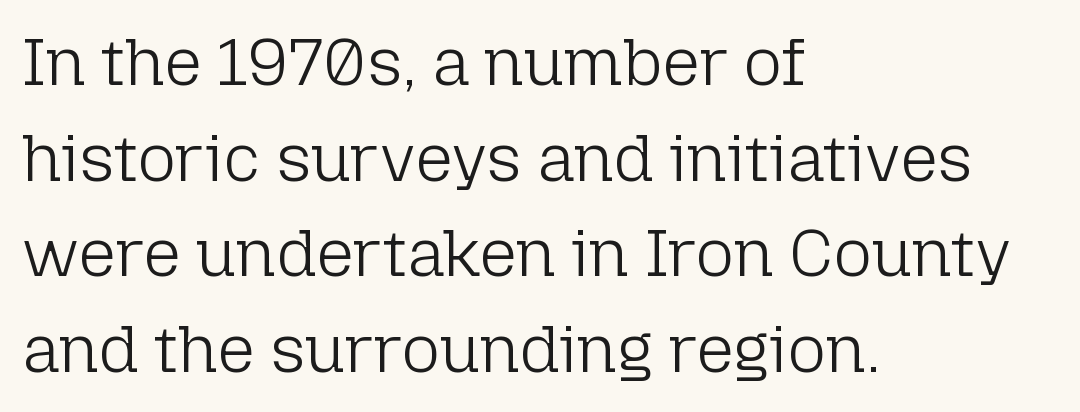
Q: Is the text bold? A: No.
Q: Is the text italic (slanted)? A: No, it is upright.
Q: Is the typeface a serif or a sans-serif typeface? A: Sans-serif.
Q: Is the text underlined? A: No.
Q: How is the paragraph aligned? A: Left-aligned.
Q: Is the spacing between letters normal or unusually wide? A: Normal.
Q: Is the spacing between lines tight, normal or loose? A: Normal.
Q: Width (condensed, normal, or wide)? A: Normal.
Q: Stroke contrast? A: Low.
Q: x-height? A: Medium.
Q: Monospaced? A: No.
